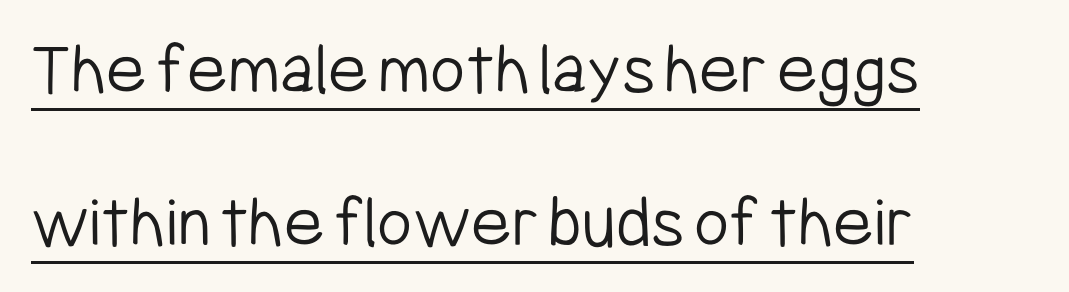
The image shows 76 px light, condensed sans-serif type, upright; set left-aligned, loose line spacing (2.01x), normal letter spacing, underlined; low stroke contrast and a medium x-height.
